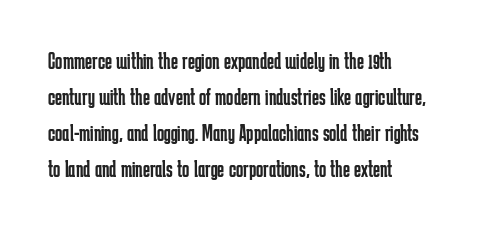
Q: Is the text bold? A: No.
Q: Is the text italic (slanted)? A: No, it is upright.
Q: Is the text underlined? A: No.
Q: Is the spacing between letters normal or unusually wide? A: Normal.
Q: Is the spacing between lines tight, normal or loose? A: Normal.
